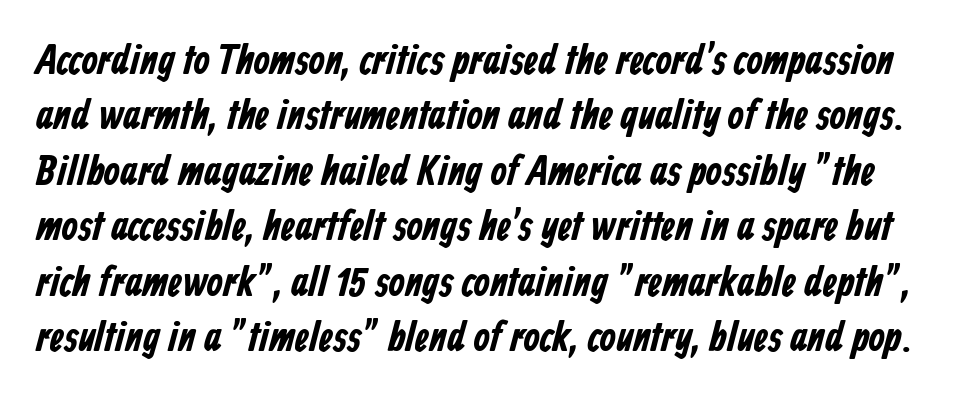
Q: Is the text bold? A: Yes.
Q: Is the typeface a serif or a sans-serif typeface? A: Sans-serif.
Q: Is the text underlined? A: No.
Q: Is the spacing between letters normal or unusually wide? A: Normal.
Q: Is the spacing between lines tight, normal or loose? A: Normal.
Q: Width (condensed, normal, or wide)? A: Condensed.
Q: Stroke contrast? A: Low.
Q: x-height? A: Medium.
Q: Monospaced? A: No.
